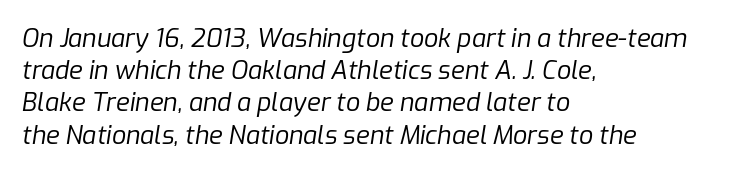
{"italic": "yes", "lean": "right", "slant_degrees": 9, "bold": "no", "underline": "no", "align": "left", "line_spacing": "normal", "line_spacing_ratio": 1.29, "letter_spacing": "normal", "letter_spacing_em": 0.0, "glyph_px": 25}
